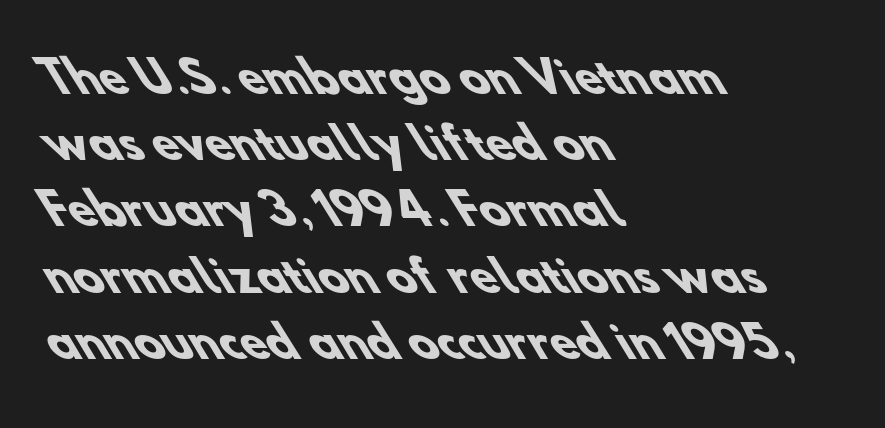
The paragraph shown leans on its left margin. Serif or sans? Sans — the stroke terminals are bare. Honestly, the row spacing looks completely unremarkable. These lines are rendered in a variable-pitch font.
